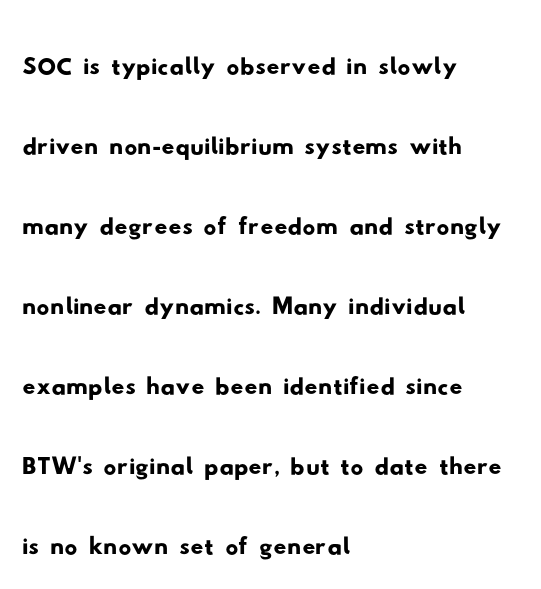
Q: Is the typeface a serif or a sans-serif typeface? A: Sans-serif.
Q: Is the text underlined? A: No.
Q: How is the paragraph aligned? A: Left-aligned.
Q: Is the spacing between letters normal or unusually wide? A: Normal.
Q: Is the spacing between lines tight, normal or loose? A: Normal.
Q: Width (condensed, normal, or wide)? A: Wide.
Q: Stroke contrast? A: Low.
Q: x-height? A: Small.
Q: Monospaced? A: No.
